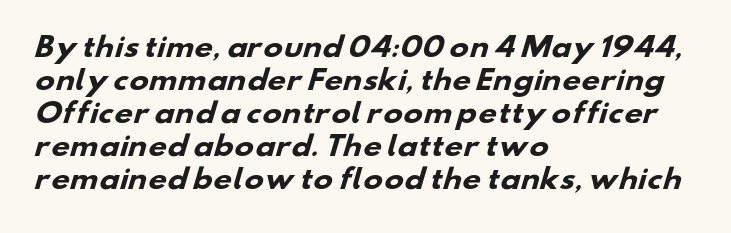
Q: Is the text bold? A: Yes.
Q: Is the text underlined? A: No.
Q: How is the paragraph aligned? A: Left-aligned.
Q: Is the spacing between letters normal or unusually wide? A: Normal.
Q: Is the spacing between lines tight, normal or loose? A: Normal.
